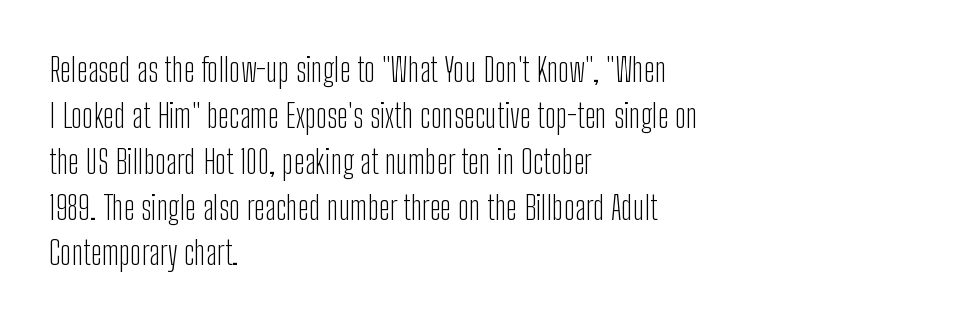
The image shows 33 px light, condensed sans-serif type, upright; set left-aligned, normal line spacing (1.39x), normal letter spacing, not underlined; low stroke contrast and a medium x-height.
